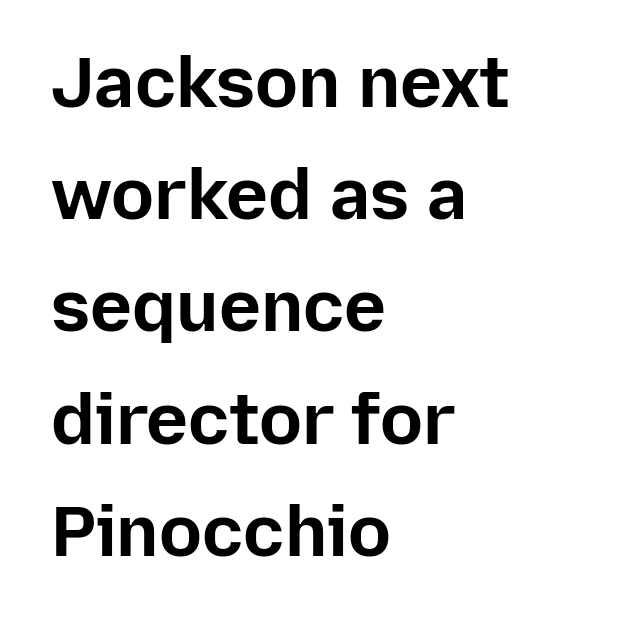
The image shows 71 px bold sans-serif type, upright; set left-aligned, normal line spacing (1.58x), normal letter spacing, not underlined; low stroke contrast and a medium x-height.
